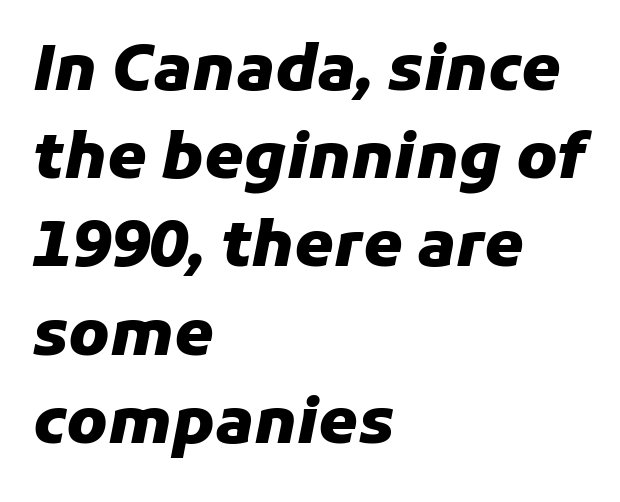
Q: Is the text bold? A: Yes.
Q: Is the text italic (slanted)? A: Yes, it leans right by about 11 degrees.
Q: Is the text underlined? A: No.
Q: How is the paragraph aligned? A: Left-aligned.
Q: Is the spacing between letters normal or unusually wide? A: Normal.
Q: Is the spacing between lines tight, normal or loose? A: Normal.
Q: Width (condensed, normal, or wide)? A: Normal.
Q: Stroke contrast? A: Low.
Q: x-height? A: Medium.
Q: Monospaced? A: No.
